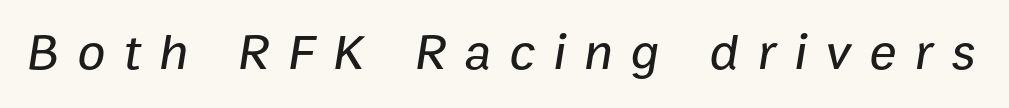
Q: Is the text italic (slanted)? A: Yes, it leans right by about 9 degrees.
Q: Is the text underlined? A: No.
Q: Is the spacing between letters normal or unusually wide? A: Unusually wide.
Q: Width (condensed, normal, or wide)? A: Normal.
Q: Stroke contrast? A: Low.
Q: x-height? A: Medium.
Q: Monospaced? A: No.
